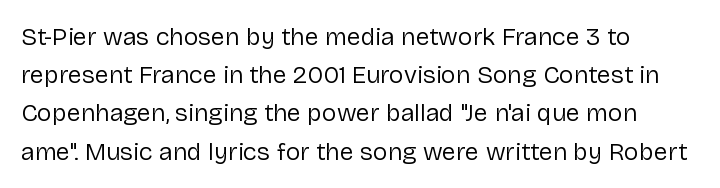
The image shows 25 px text type, upright; set left-aligned, normal line spacing (1.53x), normal letter spacing, not underlined.
